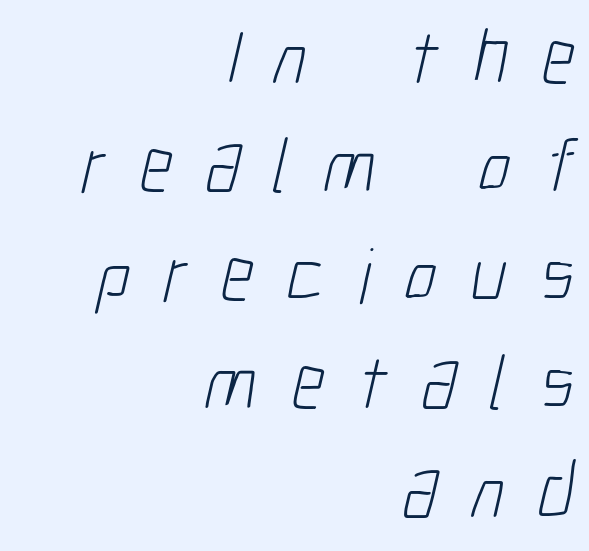
Q: Is the text bold? A: No.
Q: Is the typeface a serif or a sans-serif typeface? A: Sans-serif.
Q: Is the text underlined? A: No.
Q: How is the paragraph aligned? A: Right-aligned.
Q: Is the spacing between letters normal or unusually wide? A: Unusually wide.
Q: Is the spacing between lines tight, normal or loose? A: Normal.
Q: Width (condensed, normal, or wide)? A: Condensed.
Q: Stroke contrast? A: Low.
Q: x-height? A: Medium.
Q: Monospaced? A: No.
